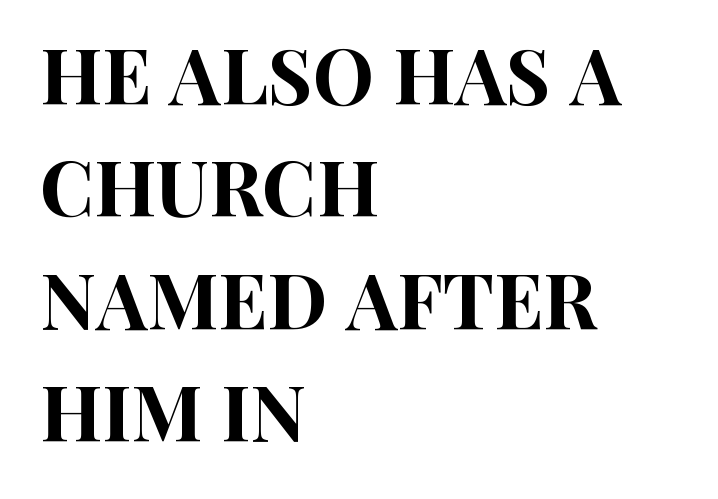
{"serif": "no", "italic": "no", "width": "condensed", "stroke_contrast": "high", "x_height": "large", "monospaced": "no", "underline": "no", "align": "left", "line_spacing": "normal", "line_spacing_ratio": 1.46, "letter_spacing": "normal", "letter_spacing_em": 0.0, "glyph_px": 77}
